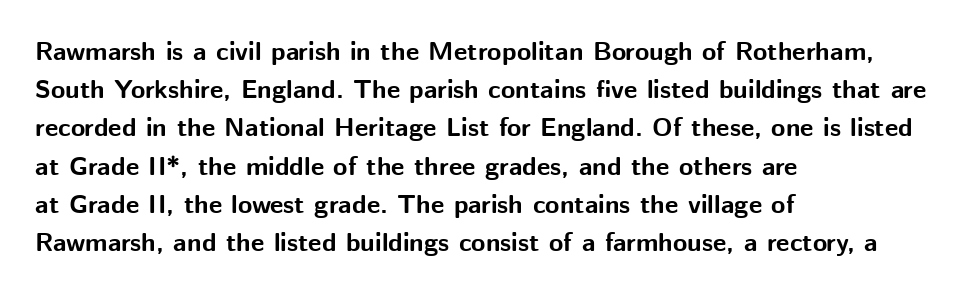
{"italic": "no", "bold": "yes", "underline": "no", "align": "left", "line_spacing": "normal", "line_spacing_ratio": 1.47, "letter_spacing": "normal", "letter_spacing_em": 0.0, "glyph_px": 26}
